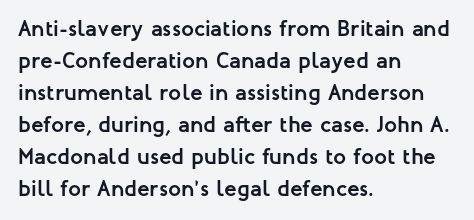
The image shows 23 px bold type, upright; set left-aligned, normal line spacing (1.39x), normal letter spacing, not underlined.
